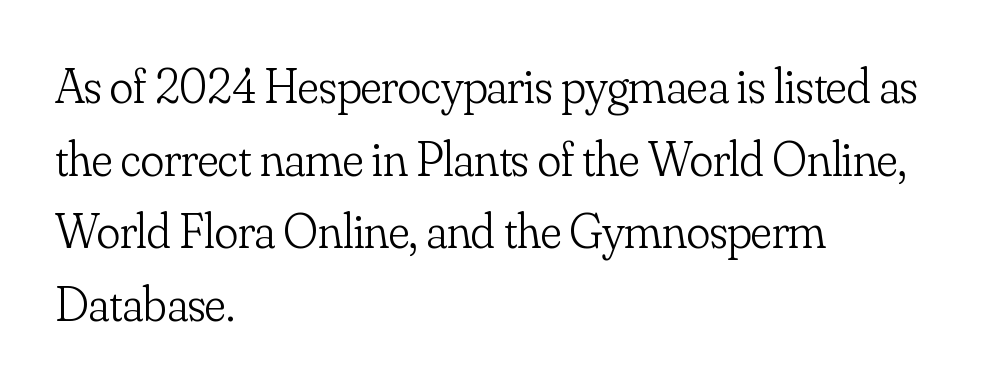
Q: Is the text bold? A: No.
Q: Is the text italic (slanted)? A: No, it is upright.
Q: Is the typeface a serif or a sans-serif typeface? A: Serif.
Q: Is the text underlined? A: No.
Q: How is the paragraph aligned? A: Left-aligned.
Q: Is the spacing between letters normal or unusually wide? A: Normal.
Q: Is the spacing between lines tight, normal or loose? A: Normal.
Q: Width (condensed, normal, or wide)? A: Normal.
Q: Stroke contrast? A: Low.
Q: x-height? A: Small.
Q: Monospaced? A: No.
